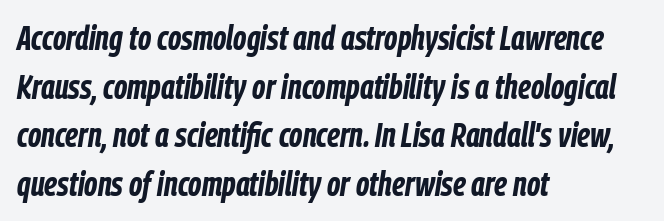
Q: Is the text bold? A: Yes.
Q: Is the text italic (slanted)? A: Yes, it leans right by about 9 degrees.
Q: Is the text underlined? A: No.
Q: How is the paragraph aligned? A: Left-aligned.
Q: Is the spacing between letters normal or unusually wide? A: Normal.
Q: Is the spacing between lines tight, normal or loose? A: Normal.
Q: Width (condensed, normal, or wide)? A: Condensed.
Q: Stroke contrast? A: Low.
Q: x-height? A: Medium.
Q: Monospaced? A: No.
